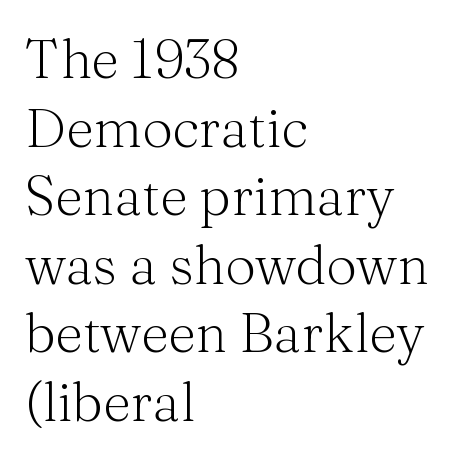
{"serif": "yes", "italic": "no", "bold": "no", "weight": "light", "width": "normal", "stroke_contrast": "medium", "x_height": "medium", "monospaced": "no", "underline": "no", "align": "left", "line_spacing": "normal", "line_spacing_ratio": 1.27, "letter_spacing": "normal", "letter_spacing_em": 0.0, "glyph_px": 54}
